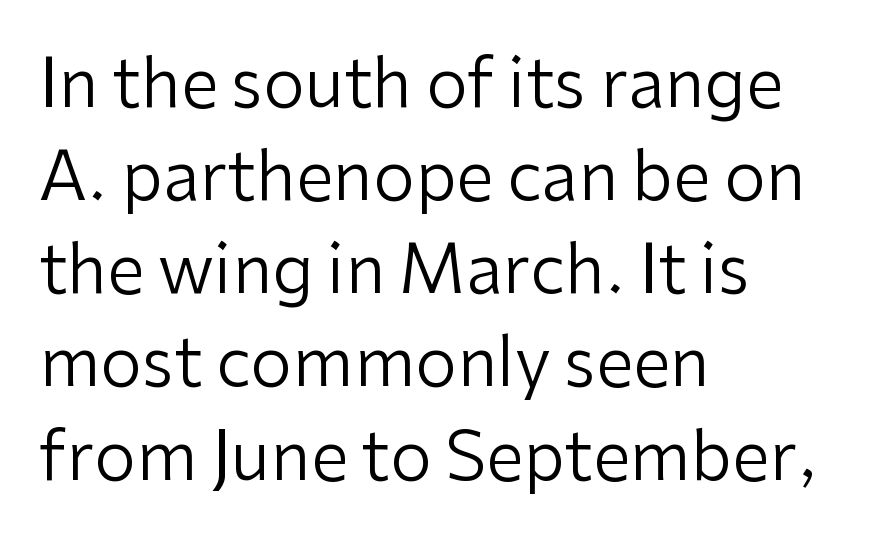
Decoration check: the copy has no underline. A light-to-regular cut is what we see here. Caption: multi-line text, flush left, ragged right. Vertical spacing — default. Ascenders rise straight up at ninety degrees. Varying glyph widths throughout — classic text-font behaviour.
